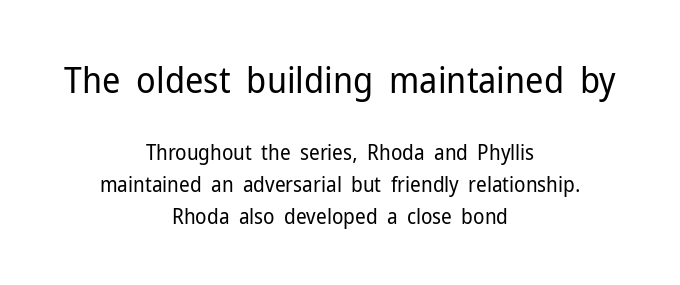
{"serif": "no", "italic": "no", "bold": "no", "weight": "regular", "width": "normal", "stroke_contrast": "low", "x_height": "medium", "monospaced": "no", "underline": "no", "align": "center", "line_spacing": "normal", "line_spacing_ratio": 1.51, "letter_spacing": "normal", "letter_spacing_em": 0.0, "larger_block": "first", "size_ratio": 1.71, "glyph_px": 36}
